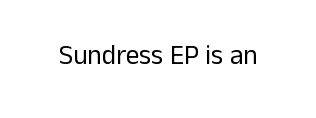
Q: Is the text bold? A: No.
Q: Is the text italic (slanted)? A: No, it is upright.
Q: Is the text underlined? A: No.
Q: Is the spacing between letters normal or unusually wide? A: Normal.
